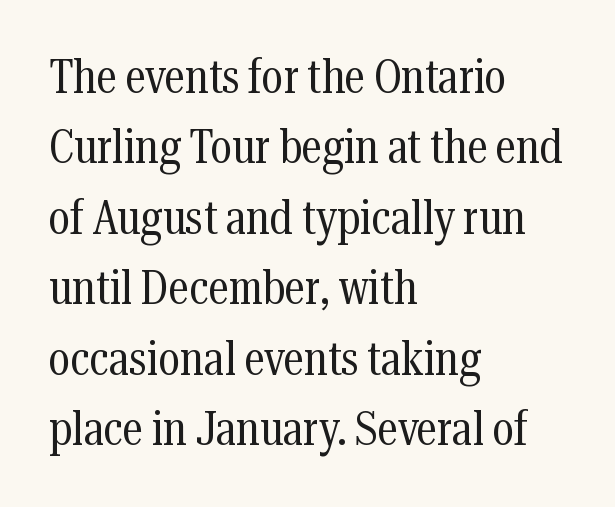
{"serif": "yes", "italic": "no", "bold": "no", "weight": "regular", "width": "condensed", "stroke_contrast": "medium", "x_height": "medium", "monospaced": "no", "underline": "no", "align": "left", "line_spacing": "normal", "line_spacing_ratio": 1.5, "letter_spacing": "normal", "letter_spacing_em": 0.0, "glyph_px": 47}
